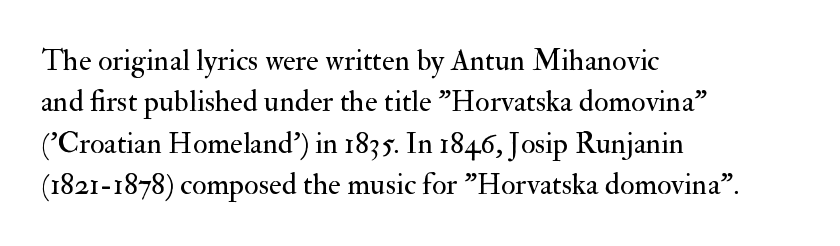
Q: Is the text bold? A: No.
Q: Is the text italic (slanted)? A: No, it is upright.
Q: Is the typeface a serif or a sans-serif typeface? A: Serif.
Q: Is the text underlined? A: No.
Q: How is the paragraph aligned? A: Left-aligned.
Q: Is the spacing between letters normal or unusually wide? A: Normal.
Q: Is the spacing between lines tight, normal or loose? A: Normal.
Q: Width (condensed, normal, or wide)? A: Normal.
Q: Stroke contrast? A: Medium.
Q: x-height? A: Small.
Q: Monospaced? A: No.
